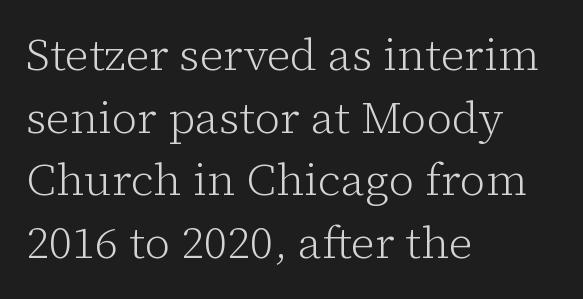
In CSS terms this would be text-align: left. The space beneath each line is pristine and unruled. You could call the tracking neutral — neither tight nor loose. Ink coverage per letter is moderate at most. Posture: vertical. Baseline-to-baseline distance is the conventional proportion of letter height.
